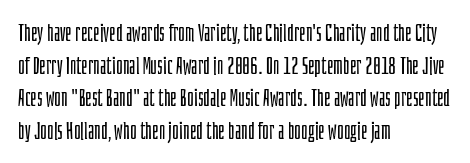
The image shows 23 px text type, upright; set left-aligned, normal line spacing (1.42x), normal letter spacing, not underlined.
